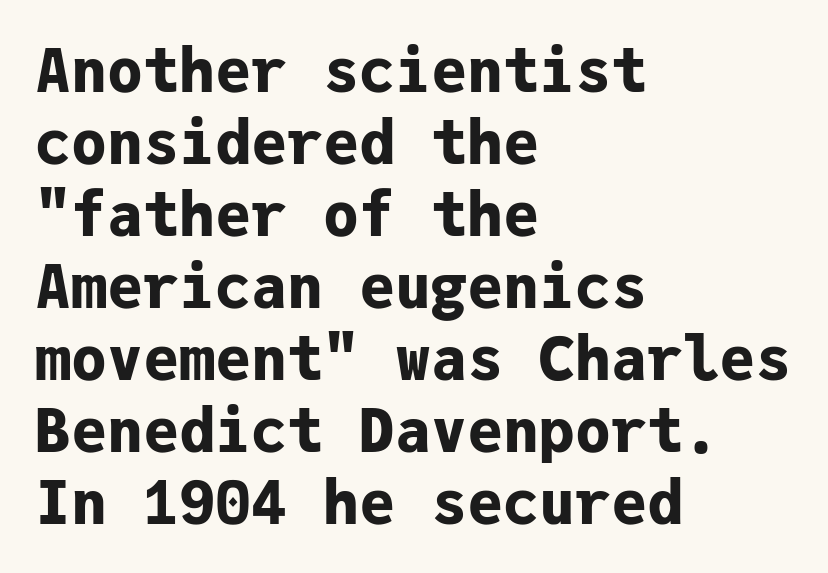
{"serif": "no", "italic": "no", "bold": "yes", "weight": "bold", "width": "normal", "stroke_contrast": "low", "x_height": "medium", "monospaced": "yes", "underline": "no", "align": "left", "line_spacing_ratio": 1.2, "letter_spacing": "normal", "letter_spacing_em": 0.0, "glyph_px": 60}
